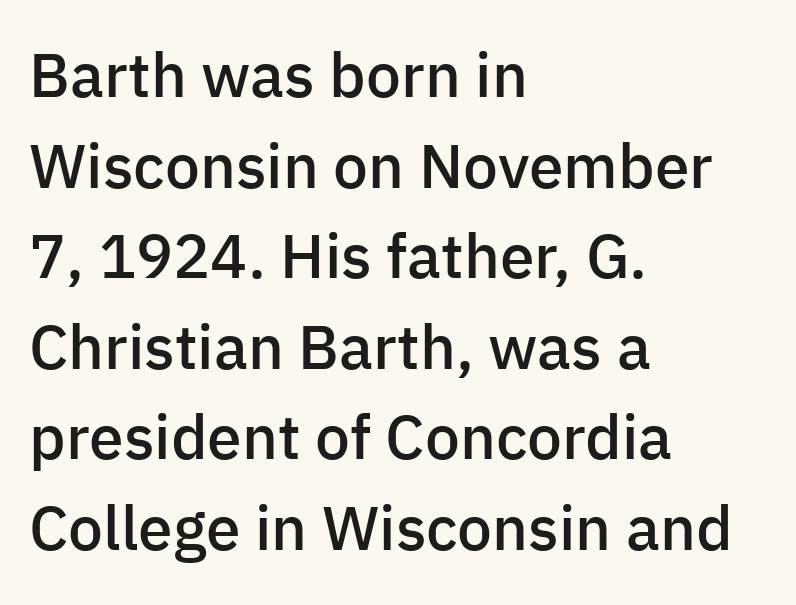
{"serif": "no", "italic": "no", "bold": "semi", "weight": "semibold", "width": "normal", "stroke_contrast": "low", "x_height": "medium", "monospaced": "no", "underline": "no", "align": "left", "line_spacing": "normal", "line_spacing_ratio": 1.46, "letter_spacing": "normal", "letter_spacing_em": 0.0, "glyph_px": 62}
